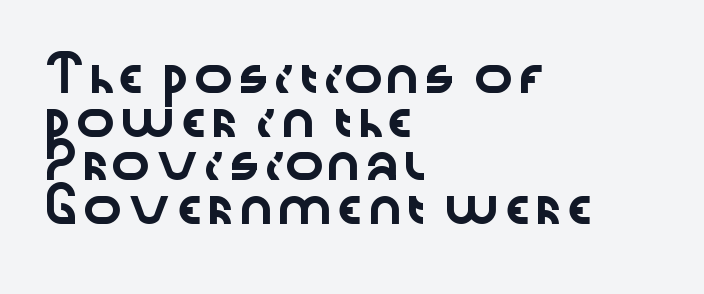
The image shows 33 px wide sans-serif type, upright; set left-aligned, normal line spacing (1.32x), normal letter spacing, not underlined; low stroke contrast and a medium x-height.
